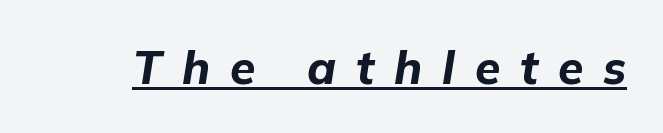
Q: Is the text bold? A: Yes.
Q: Is the text italic (slanted)? A: Yes, it leans right by about 9 degrees.
Q: Is the text underlined? A: Yes.
Q: Is the spacing between letters normal or unusually wide? A: Unusually wide.
Q: Width (condensed, normal, or wide)? A: Normal.
Q: Stroke contrast? A: Low.
Q: x-height? A: Medium.
Q: Monospaced? A: No.
